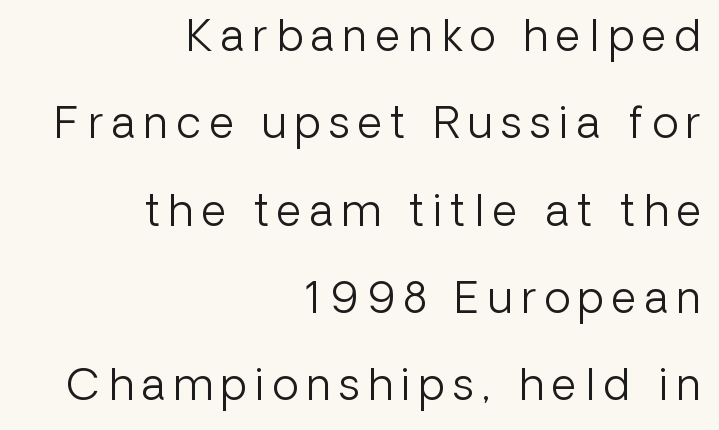
{"serif": "no", "italic": "no", "bold": "no", "weight": "light", "width": "normal", "stroke_contrast": "low", "x_height": "medium", "monospaced": "no", "underline": "no", "align": "right", "line_spacing": "loose", "line_spacing_ratio": 2.03, "letter_spacing": "wide", "letter_spacing_em": 0.2, "glyph_px": 43}
